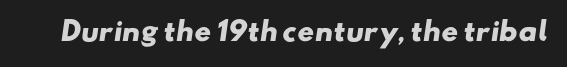
Q: Is the text bold? A: Yes.
Q: Is the text underlined? A: No.
Q: Is the spacing between letters normal or unusually wide? A: Normal.
